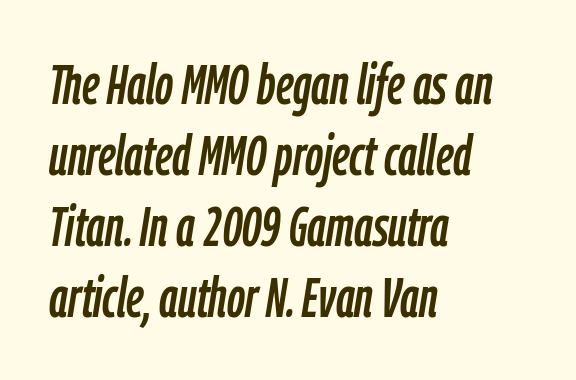
{"italic": "yes", "lean": "right", "slant_degrees": 9, "width": "condensed", "stroke_contrast": "low", "x_height": "medium", "monospaced": "no", "underline": "no", "align": "left", "line_spacing": "normal", "line_spacing_ratio": 1.27, "letter_spacing": "normal", "letter_spacing_em": 0.0, "glyph_px": 56}
